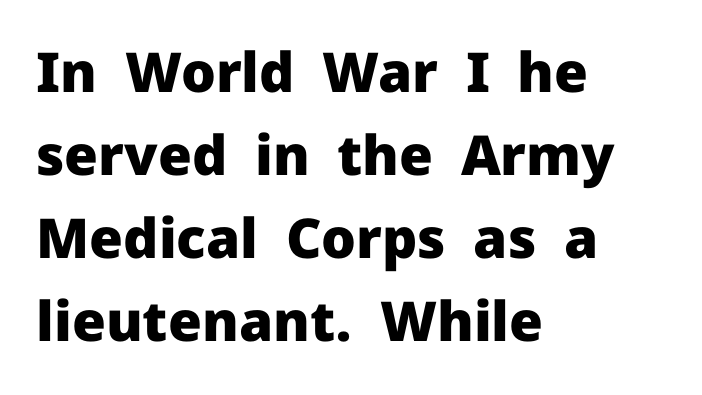
The image shows 55 px heavy sans-serif type, upright; set left-aligned, normal line spacing (1.51x), normal letter spacing, not underlined; low stroke contrast and a medium x-height.
